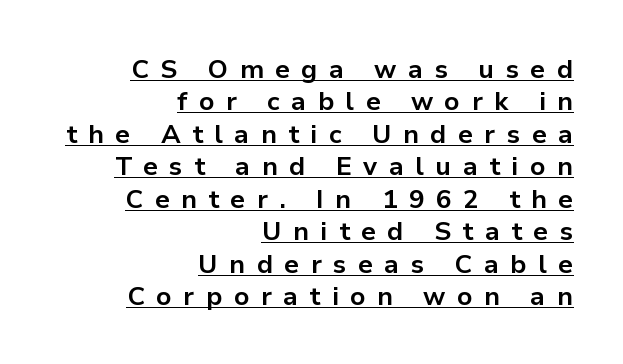
The image shows 26 px bold type, upright; set right-aligned, normal line spacing (1.25x), unusually wide letter spacing (+0.44 em), underlined.
